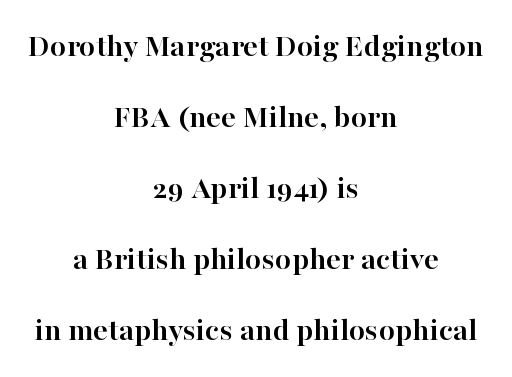
The image shows 33 px semibold serif type, upright; set centered, loose line spacing (2.15x), normal letter spacing, not underlined; high stroke contrast and a medium x-height.
